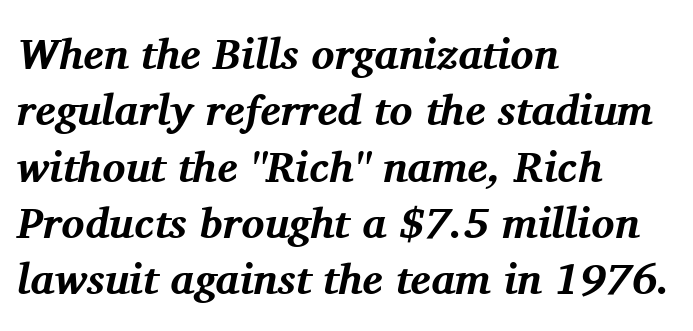
All the whitespace from short lines collects on the right. Rule under the text: the space is simply empty. How are the letters spaced? Ordinarily, with no added tracking. The face used here is seriffed, in the tradition of book romans.
